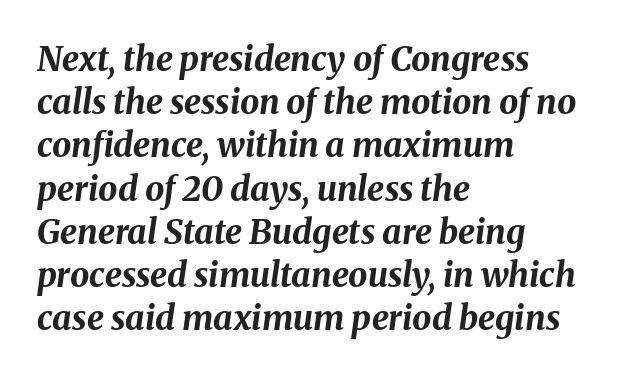
Q: Is the text bold? A: Yes.
Q: Is the text italic (slanted)? A: Yes, it leans right by about 8 degrees.
Q: Is the text underlined? A: No.
Q: How is the paragraph aligned? A: Left-aligned.
Q: Is the spacing between letters normal or unusually wide? A: Normal.
Q: Is the spacing between lines tight, normal or loose? A: Normal.
Q: Width (condensed, normal, or wide)? A: Normal.
Q: Stroke contrast? A: Medium.
Q: x-height? A: Medium.
Q: Monospaced? A: No.
